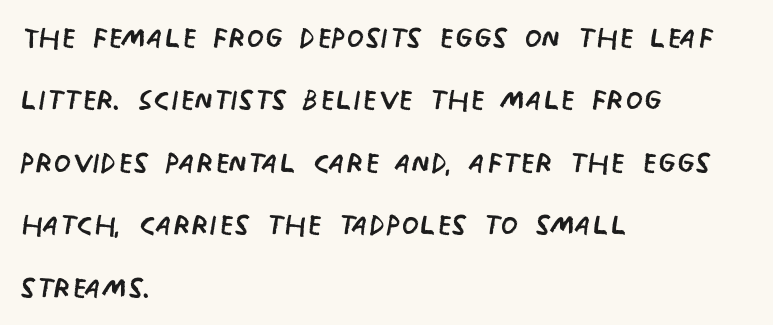
Q: Is the text bold? A: No.
Q: Is the typeface a serif or a sans-serif typeface? A: Sans-serif.
Q: Is the text underlined? A: No.
Q: How is the paragraph aligned? A: Left-aligned.
Q: Is the spacing between letters normal or unusually wide? A: Normal.
Q: Is the spacing between lines tight, normal or loose? A: Normal.
Q: Width (condensed, normal, or wide)? A: Condensed.
Q: Stroke contrast? A: Low.
Q: x-height? A: Large.
Q: Monospaced? A: No.
